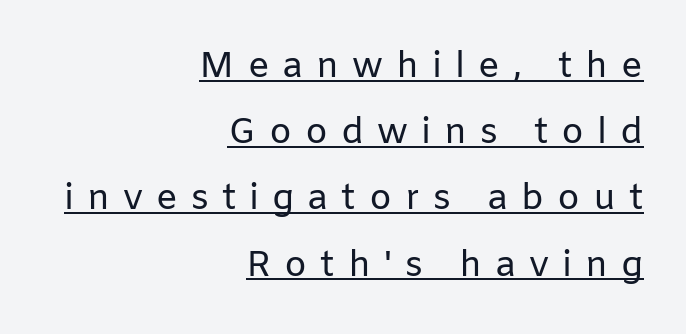
Q: Is the text bold? A: No.
Q: Is the text italic (slanted)? A: No, it is upright.
Q: Is the typeface a serif or a sans-serif typeface? A: Sans-serif.
Q: Is the text underlined? A: Yes.
Q: How is the paragraph aligned? A: Right-aligned.
Q: Is the spacing between letters normal or unusually wide? A: Unusually wide.
Q: Width (condensed, normal, or wide)? A: Normal.
Q: Stroke contrast? A: Low.
Q: x-height? A: Medium.
Q: Monospaced? A: No.
